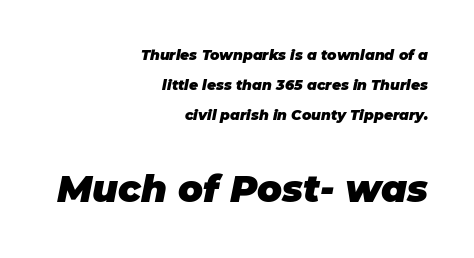
The image shows 37 px heavy type, italic (leaning right); set right-aligned, loose line spacing (2.15x), normal letter spacing, not underlined; the second (bottom) block is 2.64x larger; low stroke contrast and a large x-height.
